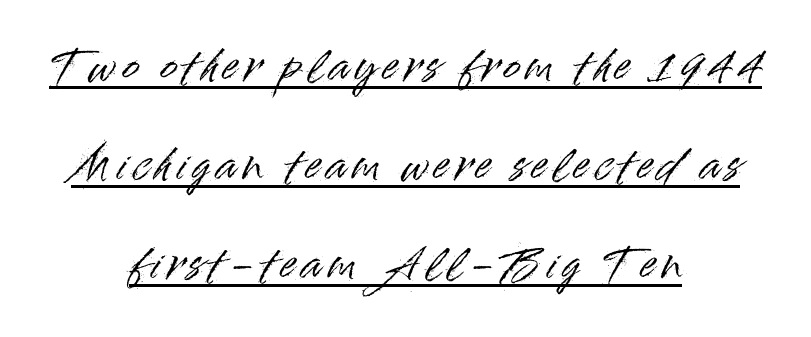
The image shows 41 px sans-serif type; set centered, loose line spacing (2.42x), underlined; high stroke contrast and a small x-height.
